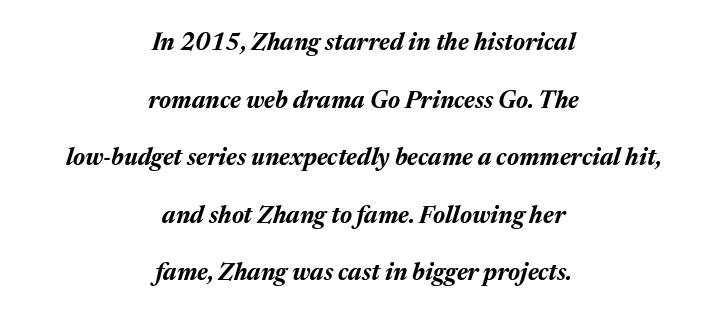
{"italic": "yes", "lean": "right", "slant_degrees": 17, "bold": "yes", "underline": "no", "align": "center", "line_spacing": "loose", "line_spacing_ratio": 2.4, "letter_spacing": "normal", "letter_spacing_em": 0.0, "glyph_px": 24}
